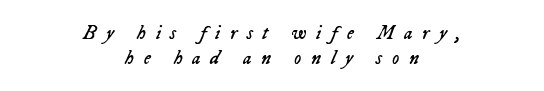
{"italic": "yes", "lean": "right", "slant_degrees": 23, "bold": "no", "underline": "no", "align": "center", "line_spacing_ratio": 1.23, "letter_spacing": "wide", "letter_spacing_em": 0.47, "glyph_px": 20}
